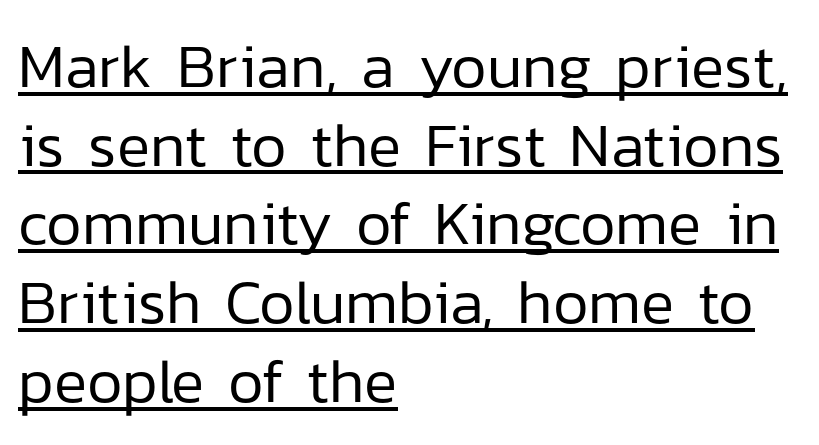
{"serif": "no", "italic": "no", "bold": "no", "weight": "regular", "width": "normal", "stroke_contrast": "low", "x_height": "medium", "monospaced": "no", "underline": "yes", "align": "left", "line_spacing": "normal", "line_spacing_ratio": 1.27, "letter_spacing": "normal", "letter_spacing_em": 0.0, "glyph_px": 62}
